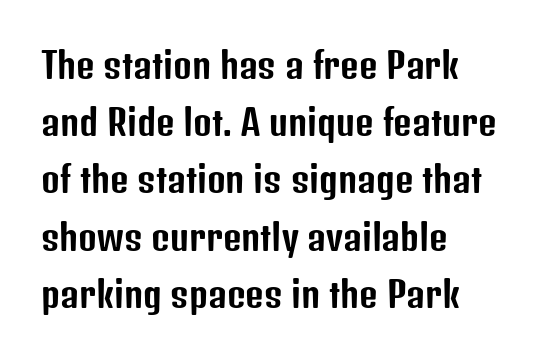
{"serif": "no", "italic": "no", "width": "condensed", "stroke_contrast": "low", "x_height": "medium", "monospaced": "no", "underline": "no", "align": "left", "line_spacing": "normal", "line_spacing_ratio": 1.59, "letter_spacing": "normal", "letter_spacing_em": 0.0, "glyph_px": 36}
